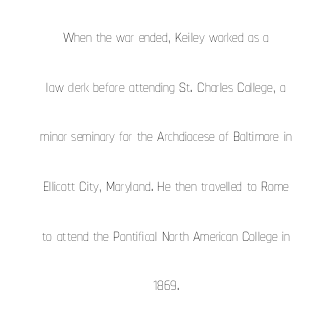
Q: Is the text bold? A: No.
Q: Is the text italic (slanted)? A: No, it is upright.
Q: Is the text underlined? A: No.
Q: How is the paragraph aligned? A: Centered.
Q: Is the spacing between letters normal or unusually wide? A: Normal.
Q: Is the spacing between lines tight, normal or loose? A: Loose.
